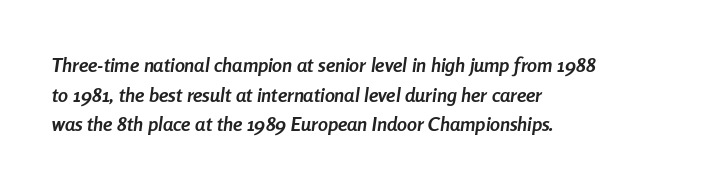
The image shows 20 px bold type, italic (leaning right); set left-aligned, normal line spacing (1.48x), normal letter spacing, not underlined.
